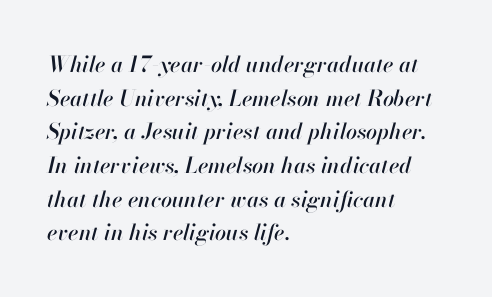
{"italic": "yes", "lean": "right", "slant_degrees": 13, "underline": "no", "align": "left", "line_spacing": "normal", "line_spacing_ratio": 1.53, "letter_spacing": "normal", "letter_spacing_em": 0.0, "glyph_px": 22}
